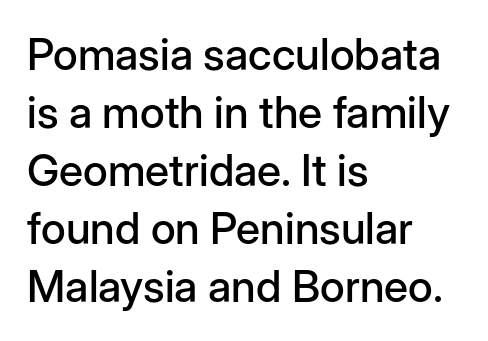
It's the straight-up-and-down kind of type. The passage shown is typed in a proportional face where columns would drift. Default kerning and tracking; the words read as compact shapes. Type without underlining. Type style note: lacks serifs.
